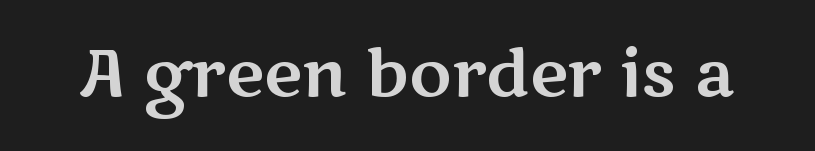
Q: Is the text italic (slanted)? A: No, it is upright.
Q: Is the typeface a serif or a sans-serif typeface? A: Sans-serif.
Q: Is the text underlined? A: No.
Q: Is the spacing between letters normal or unusually wide? A: Normal.
Q: Width (condensed, normal, or wide)? A: Wide.
Q: Stroke contrast? A: Medium.
Q: x-height? A: Medium.
Q: Monospaced? A: No.
